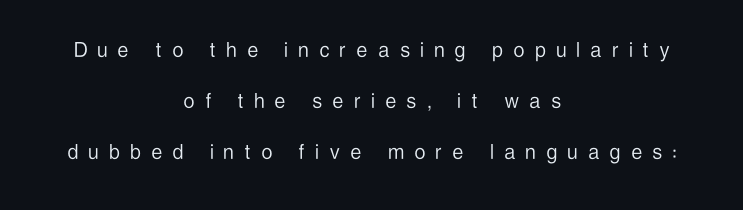
{"italic": "no", "bold": "no", "underline": "no", "align": "center", "line_spacing": "loose", "line_spacing_ratio": 2.13, "letter_spacing": "wide", "letter_spacing_em": 0.46, "glyph_px": 24}
